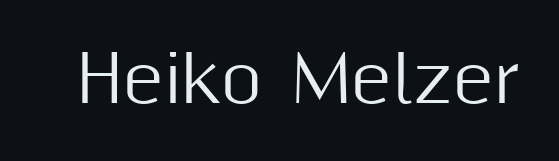
The image shows 64 px sans-serif type, upright; set normal letter spacing, not underlined; medium stroke contrast and a medium x-height.
